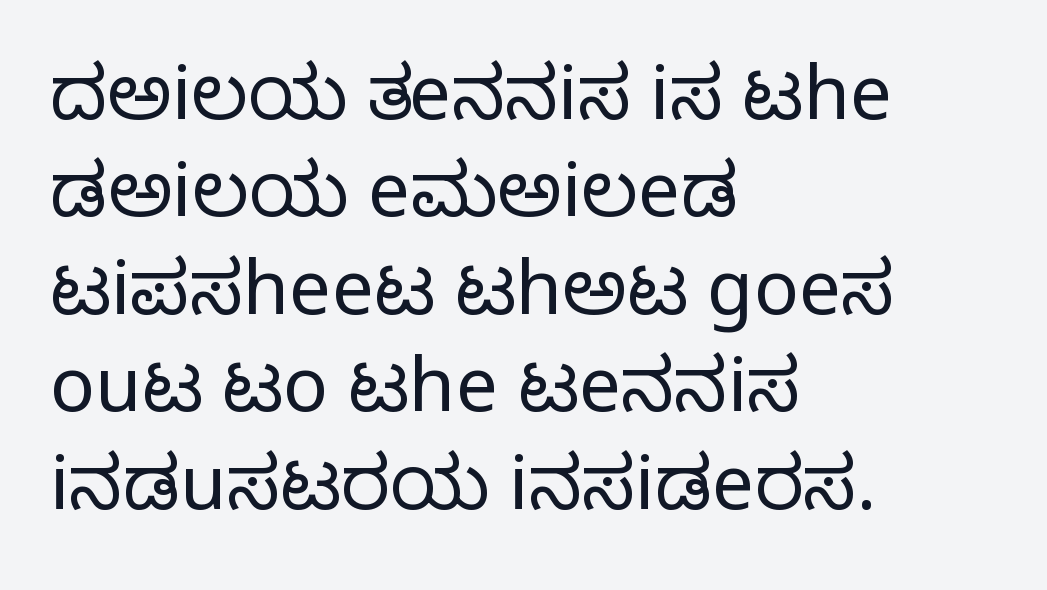
Q: Is the text bold? A: No.
Q: Is the text italic (slanted)? A: No, it is upright.
Q: Is the typeface a serif or a sans-serif typeface? A: Sans-serif.
Q: Is the text underlined? A: No.
Q: How is the paragraph aligned? A: Left-aligned.
Q: Is the spacing between letters normal or unusually wide? A: Normal.
Q: Is the spacing between lines tight, normal or loose? A: Normal.
Q: Width (condensed, normal, or wide)? A: Normal.
Q: Stroke contrast? A: Low.
Q: x-height? A: Medium.
Q: Monospaced? A: No.
